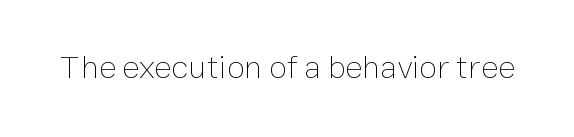
Tall strokes in this sample are plumb rather than angled. Counters stay open thanks to moderate or lighter strokes. Each row of text sits above clean, open space. These lines are rendered in a variable-pitch font.
